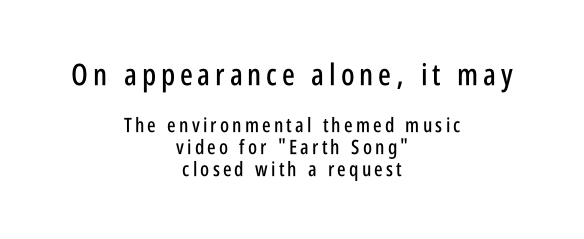
{"serif": "no", "italic": "no", "width": "condensed", "stroke_contrast": "low", "x_height": "large", "monospaced": "no", "underline": "no", "align": "center", "line_spacing": "tight", "line_spacing_ratio": 1.1, "larger_block": "first", "size_ratio": 1.5, "glyph_px": 30}
